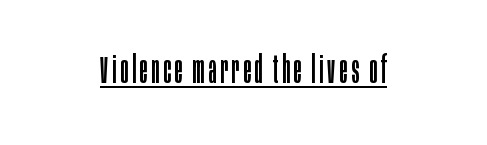
{"serif": "no", "italic": "no", "bold": "no", "weight": "regular", "width": "condensed", "stroke_contrast": "low", "x_height": "large", "monospaced": "no", "underline": "yes", "glyph_px": 37}
